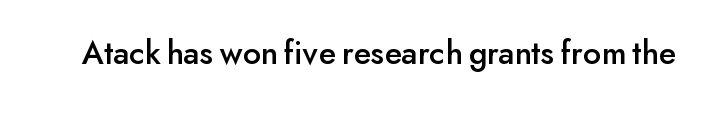
{"serif": "no", "italic": "no", "width": "normal", "stroke_contrast": "low", "x_height": "small", "monospaced": "no", "underline": "no", "letter_spacing": "normal", "letter_spacing_em": 0.0, "glyph_px": 34}
